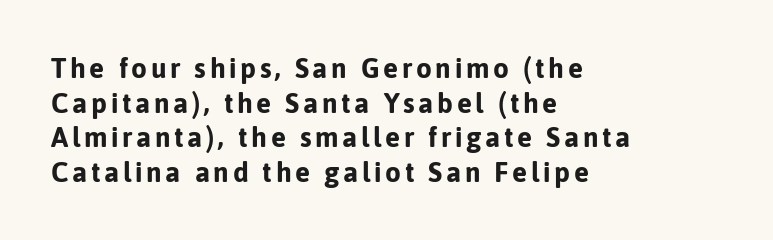
Q: Is the text bold? A: Yes.
Q: Is the text italic (slanted)? A: No, it is upright.
Q: Is the typeface a serif or a sans-serif typeface? A: Sans-serif.
Q: Is the text underlined? A: No.
Q: How is the paragraph aligned? A: Left-aligned.
Q: Width (condensed, normal, or wide)? A: Normal.
Q: Stroke contrast? A: Low.
Q: x-height? A: Medium.
Q: Monospaced? A: No.
